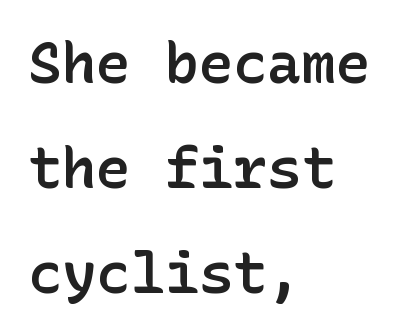
The image shows 57 px semibold sans-serif type, upright; set left-aligned, line spacing 1.84x, normal letter spacing, not underlined; low stroke contrast and a medium x-height.
